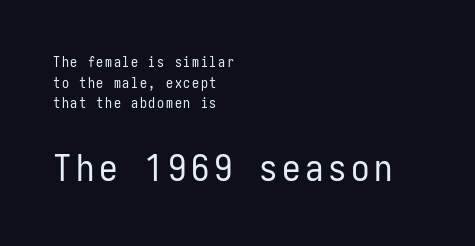
The image shows 37 px regular-weight, condensed sans-serif type, upright; set left-aligned, normal line spacing (1.47x), not underlined; the second (bottom) block is 2.64x larger; low stroke contrast and a medium x-height.
